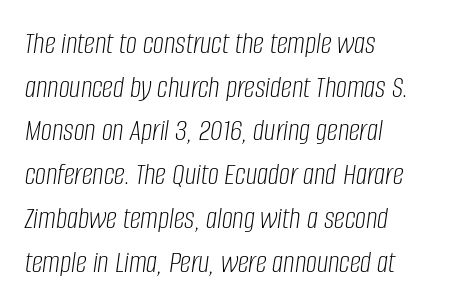
Teacher's note: observe the even left margin — that is flush-left alignment. Is this a fixed-width face? No — the glyphs have proportional, varying widths. This rendering features lettering with no underline. Bold? No — there's no thickening of the strokes.
